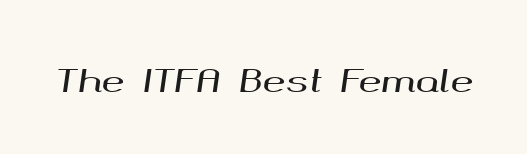
The face used here is proportionally spaced, like ordinary book or web type. Style check: oblique. The horizontal fit of the characters is conventional and even. The area under the type is left untouched.
